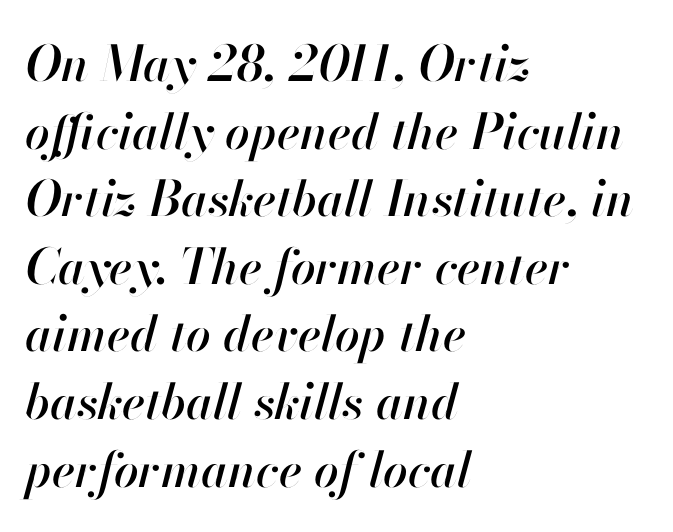
Q: Is the text italic (slanted)? A: Yes, it leans right by about 13 degrees.
Q: Is the text underlined? A: No.
Q: How is the paragraph aligned? A: Left-aligned.
Q: Is the spacing between letters normal or unusually wide? A: Normal.
Q: Is the spacing between lines tight, normal or loose? A: Normal.
Q: Width (condensed, normal, or wide)? A: Normal.
Q: Stroke contrast? A: High.
Q: x-height? A: Small.
Q: Monospaced? A: No.
